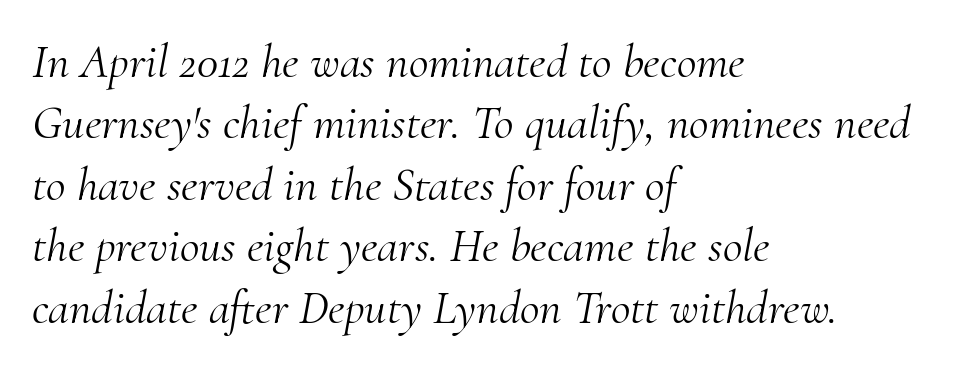
{"serif": "yes", "italic": "yes", "lean": "right", "slant_degrees": 10, "bold": "no", "weight": "light", "width": "normal", "stroke_contrast": "medium", "x_height": "small", "monospaced": "no", "underline": "no", "align": "left", "line_spacing": "normal", "line_spacing_ratio": 1.28, "letter_spacing": "normal", "letter_spacing_em": 0.0, "glyph_px": 48}
